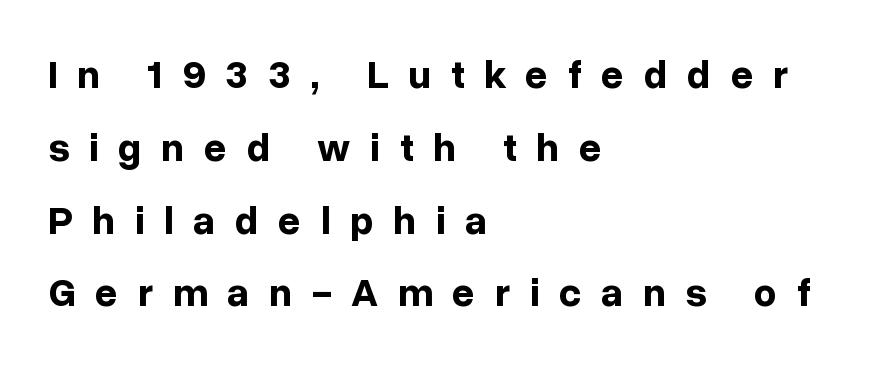
Proportional: the letters do not fall into vertical columns. Each word looks stretched out because of the extra space between its letters. Strong, thick strokes mark this as bold type. The gap between lines stays unmarked. If you drew a line through each stem, it would be perfectly vertical.
